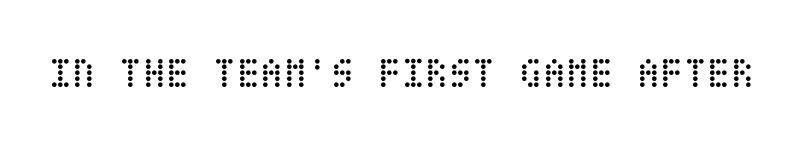
The image shows 43 px regular-weight, condensed type, upright; set normal letter spacing, not underlined; low stroke contrast and a large x-height.
